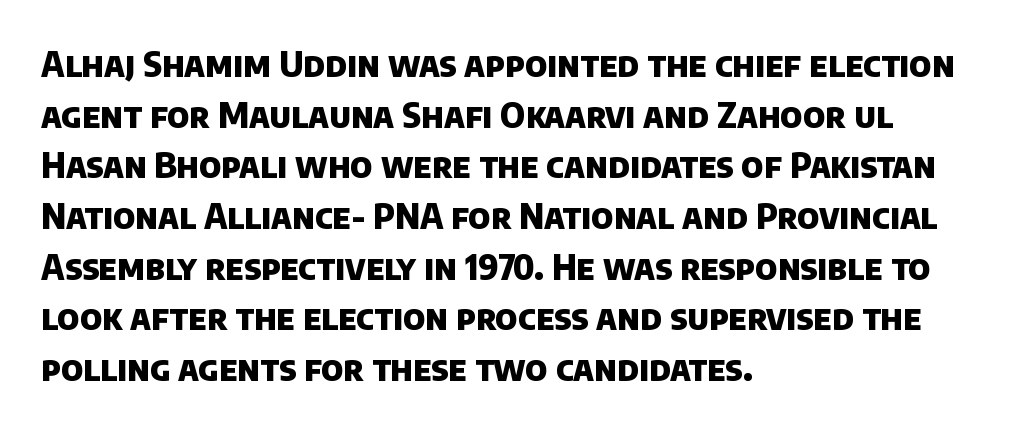
{"serif": "no", "bold": "yes", "weight": "heavy", "width": "normal", "stroke_contrast": "low", "x_height": "large", "monospaced": "no", "underline": "no", "align": "left", "line_spacing": "normal", "line_spacing_ratio": 1.49, "letter_spacing": "normal", "letter_spacing_em": 0.0, "glyph_px": 34}
